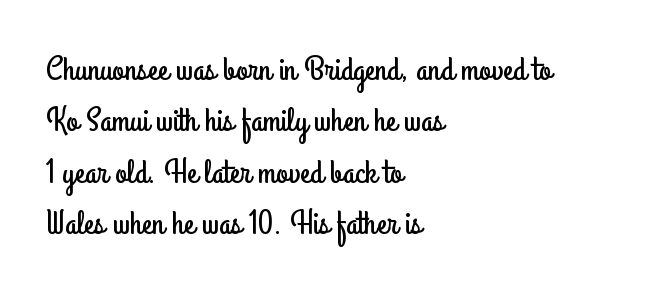
Left-aligned paragraph, ragged on the right. Serifs: no, the terminals of the letterforms are clean. The line texture is even and compact thanks to regular tracking. The passage shown is typed in a proportional face where columns would drift.
